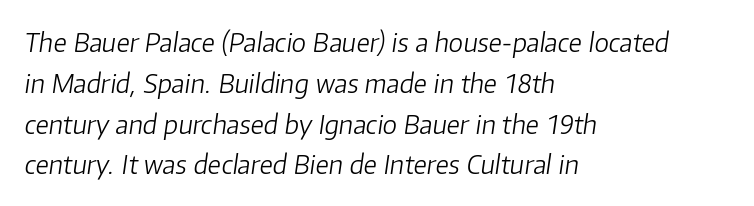
{"italic": "yes", "lean": "right", "slant_degrees": 8, "bold": "no", "underline": "no", "align": "left", "line_spacing": "normal", "line_spacing_ratio": 1.57, "letter_spacing": "normal", "letter_spacing_em": 0.0, "glyph_px": 26}
